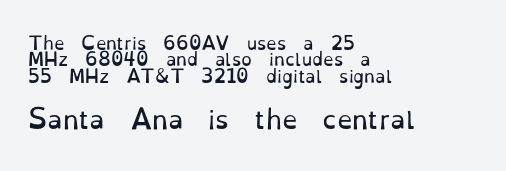
The image shows 25 px text type, upright; set left-aligned, tight line spacing (0.97x), normal letter spacing, not underlined; the second (bottom) block is 1.47x larger.
